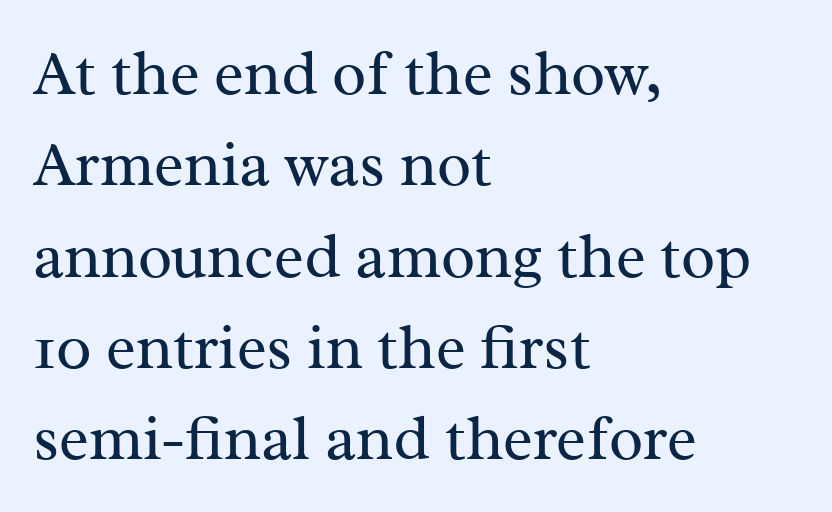
The image shows 63 px regular-weight serif type, upright; set left-aligned, normal line spacing (1.45x), normal letter spacing, not underlined; medium stroke contrast and a medium x-height.
